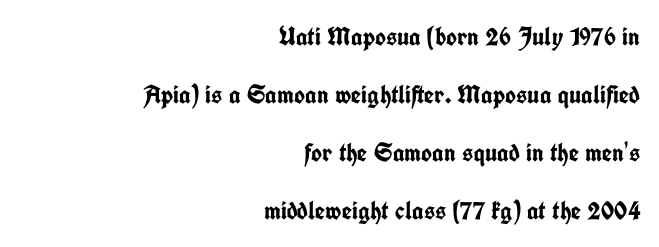
Q: Is the text bold? A: Yes.
Q: Is the text italic (slanted)? A: No, it is upright.
Q: Is the text underlined? A: No.
Q: How is the paragraph aligned? A: Right-aligned.
Q: Is the spacing between letters normal or unusually wide? A: Normal.
Q: Is the spacing between lines tight, normal or loose? A: Loose.
